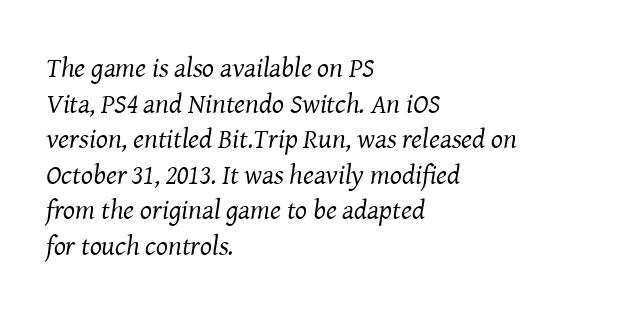
This sample has the flowing, uneven cadence of proportional lettering. One glance says typical: line gaps are just what's usual. Note: serifs present on the glyphs. The words here are not underlined. You can tell it's italic because the verticals aren't actually vertical. Leftover space on each line is placed entirely after the last word.
